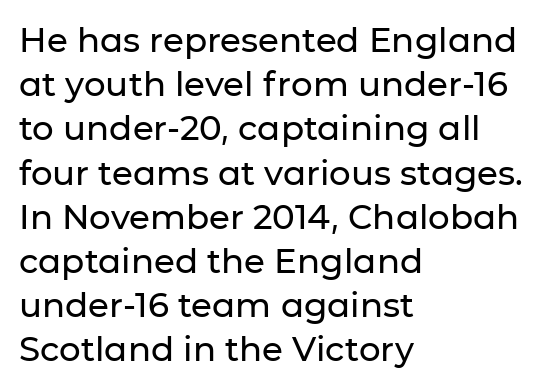
The image shows 34 px sans-serif type, upright; set left-aligned, normal line spacing (1.3x), normal letter spacing, not underlined; low stroke contrast and a medium x-height.
